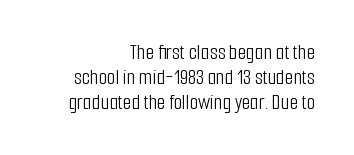
{"italic": "no", "bold": "no", "underline": "no", "align": "right", "line_spacing": "tight", "line_spacing_ratio": 1.13, "letter_spacing": "normal", "letter_spacing_em": 0.0, "glyph_px": 22}
